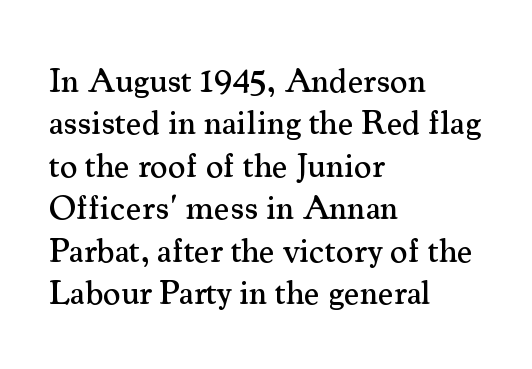
The image shows 34 px serif type, upright; set left-aligned, normal line spacing (1.25x), normal letter spacing, not underlined; medium stroke contrast and a small x-height.
